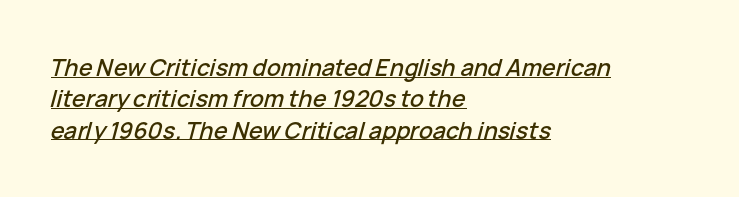
The face used here appears with an underline applied. What stands out about the letter spacing? Nothing — it is the standard amount. This sample is left-justified, so line endings fall wherever the words run out. Students, observe: this is what conventionally led text looks like. Every character sits at an angle, as italics do.
